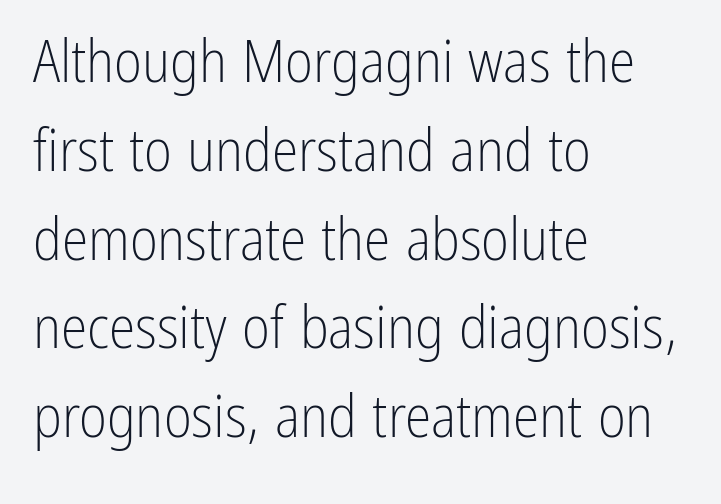
{"serif": "no", "italic": "no", "bold": "no", "weight": "light", "width": "condensed", "stroke_contrast": "low", "x_height": "medium", "monospaced": "no", "underline": "no", "align": "left", "line_spacing": "normal", "line_spacing_ratio": 1.48, "letter_spacing": "normal", "letter_spacing_em": 0.0, "glyph_px": 60}
